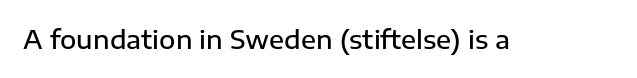
{"italic": "no", "bold": "semi", "underline": "no", "letter_spacing": "normal", "letter_spacing_em": 0.0, "glyph_px": 25}
